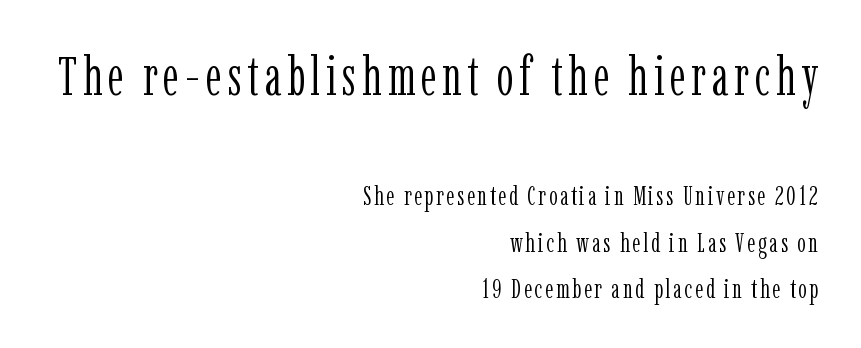
The image shows 54 px light, condensed serif type, upright; set right-aligned, line spacing 1.72x, not underlined; the first (top) block is 2.0x larger; low stroke contrast and a medium x-height.
